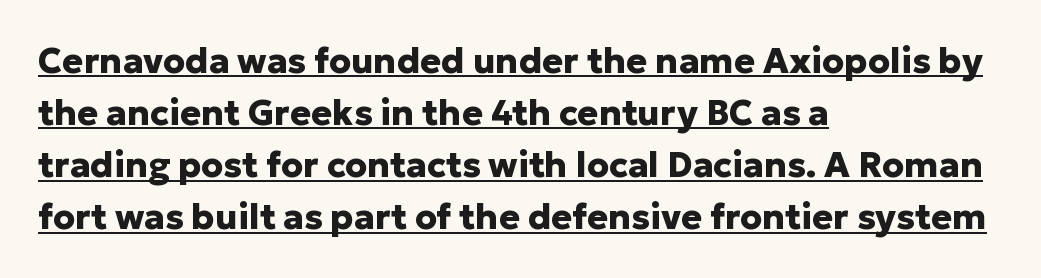
The image shows 35 px heavy sans-serif type, upright; set left-aligned, normal line spacing (1.49x), normal letter spacing, underlined; low stroke contrast and a medium x-height.
